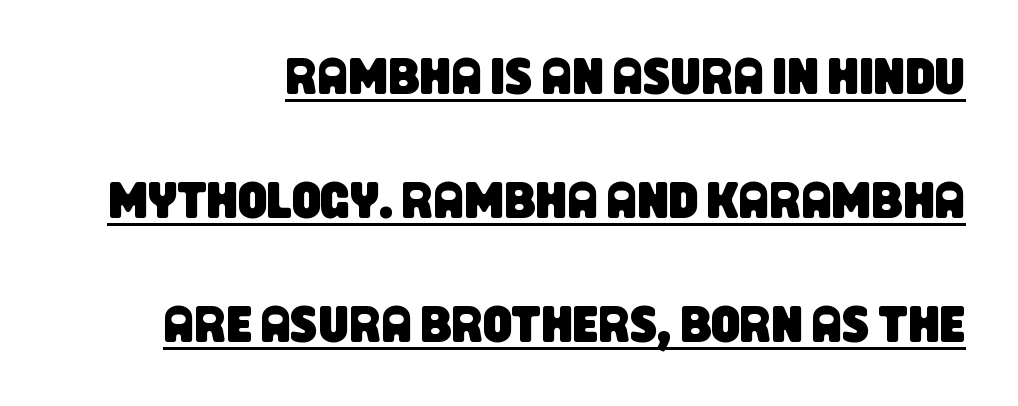
{"serif": "no", "width": "condensed", "stroke_contrast": "low", "x_height": "large", "monospaced": "no", "underline": "yes", "align": "right", "line_spacing": "loose", "line_spacing_ratio": 2.43, "letter_spacing": "normal", "letter_spacing_em": 0.0, "glyph_px": 51}
